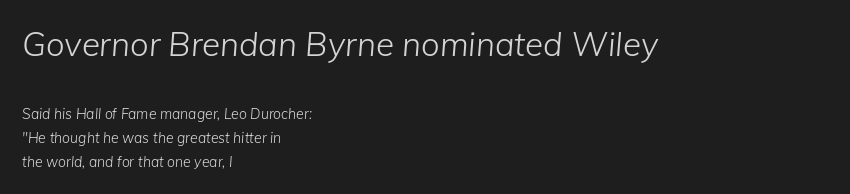
{"italic": "yes", "lean": "right", "slant_degrees": 5, "bold": "no", "weight": "light", "width": "normal", "stroke_contrast": "low", "x_height": "medium", "monospaced": "no", "underline": "no", "align": "left", "line_spacing": "normal", "line_spacing_ratio": 1.7, "letter_spacing": "normal", "letter_spacing_em": 0.0, "larger_block": "first", "size_ratio": 2.36, "glyph_px": 33}
